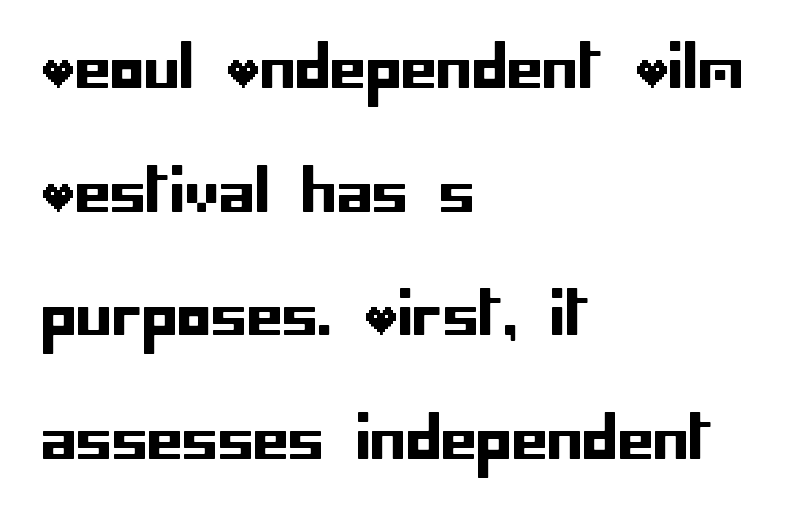
{"serif": "no", "italic": "no", "width": "normal", "stroke_contrast": "low", "x_height": "large", "underline": "no", "align": "left", "line_spacing": "loose", "line_spacing_ratio": 2.17, "letter_spacing": "normal", "letter_spacing_em": 0.0, "glyph_px": 57}
